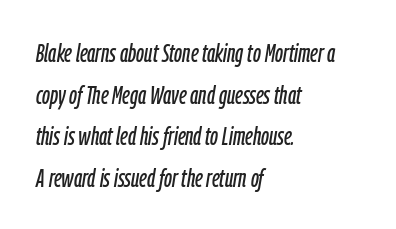
Italic? Definitely — the glyphs are oblique. Honestly, the row spacing looks completely unremarkable. Each row of text sits above clean, open space. These lines are set flush left with a ragged right edge. The face used here is rendered with its standard letterfit.
